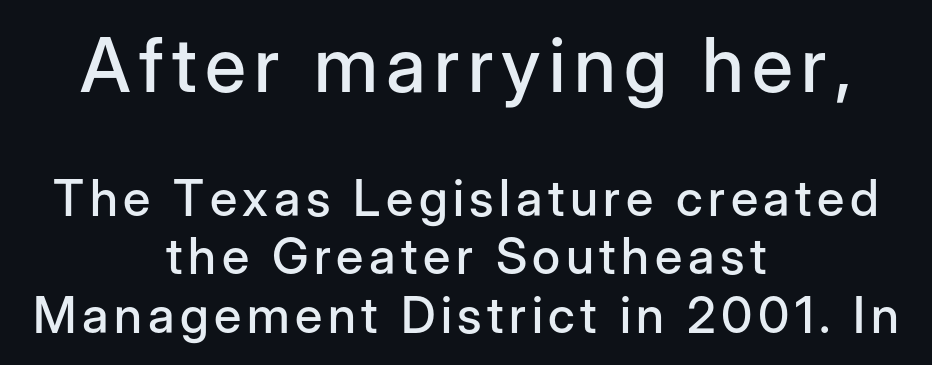
The image shows 75 px sans-serif type, upright; set centered, line spacing 1.17x, not underlined; the first (top) block is 1.5x larger; low stroke contrast and a medium x-height.
